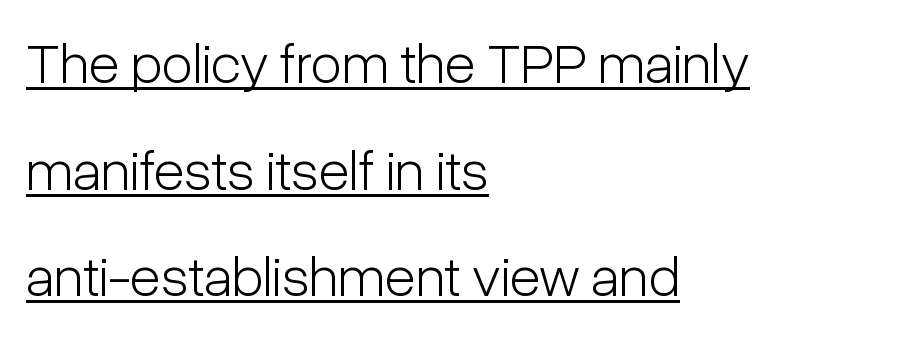
{"serif": "no", "italic": "no", "bold": "no", "weight": "light", "width": "condensed", "stroke_contrast": "low", "x_height": "medium", "monospaced": "no", "underline": "yes", "align": "left", "line_spacing_ratio": 1.87, "letter_spacing": "normal", "letter_spacing_em": 0.0, "glyph_px": 57}
